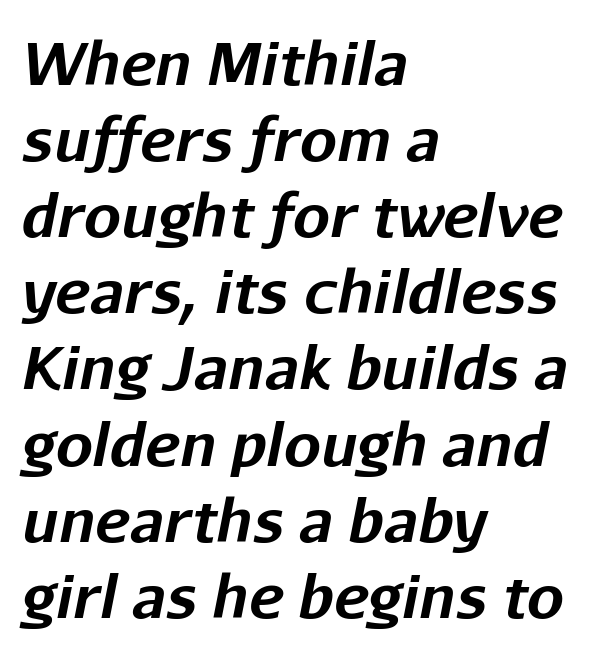
Q: Is the text bold? A: Yes.
Q: Is the text italic (slanted)? A: Yes, it leans right by about 11 degrees.
Q: Is the text underlined? A: No.
Q: How is the paragraph aligned? A: Left-aligned.
Q: Is the spacing between letters normal or unusually wide? A: Normal.
Q: Is the spacing between lines tight, normal or loose? A: Normal.
Q: Width (condensed, normal, or wide)? A: Normal.
Q: Stroke contrast? A: Low.
Q: x-height? A: Medium.
Q: Monospaced? A: No.
